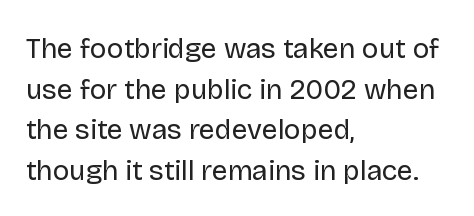
The image shows 28 px regular-weight sans-serif type, upright; set left-aligned, normal line spacing (1.45x), normal letter spacing, not underlined; low stroke contrast and a large x-height.
